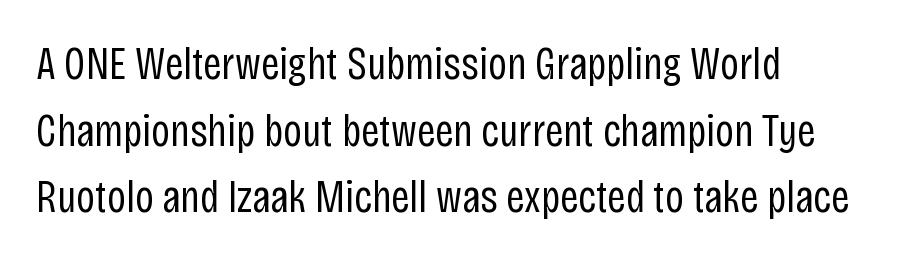
Q: Is the text bold? A: No.
Q: Is the text italic (slanted)? A: No, it is upright.
Q: Is the typeface a serif or a sans-serif typeface? A: Sans-serif.
Q: Is the text underlined? A: No.
Q: How is the paragraph aligned? A: Left-aligned.
Q: Is the spacing between letters normal or unusually wide? A: Normal.
Q: Is the spacing between lines tight, normal or loose? A: Normal.
Q: Width (condensed, normal, or wide)? A: Condensed.
Q: Stroke contrast? A: Low.
Q: x-height? A: Large.
Q: Monospaced? A: No.
